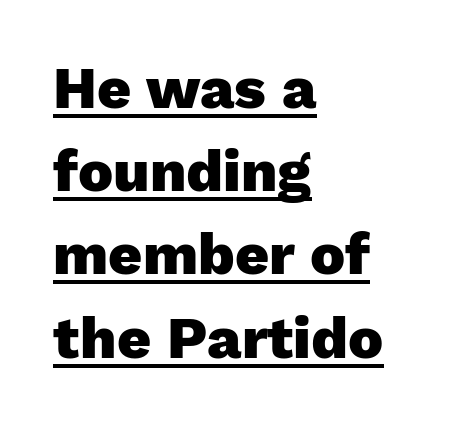
The glyphs have the mass of a bold cut. Reading down the column, the eye jumps a familiar distance to each next line. Note: no serifs on the glyphs. Caption: standard tracking, unaltered.
